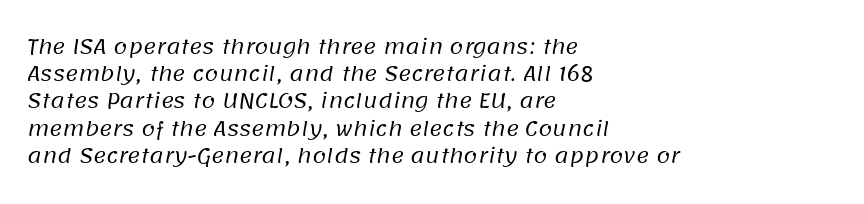
Q: Is the text bold? A: No.
Q: Is the text underlined? A: No.
Q: How is the paragraph aligned? A: Left-aligned.
Q: Is the spacing between letters normal or unusually wide? A: Normal.
Q: Is the spacing between lines tight, normal or loose? A: Normal.
